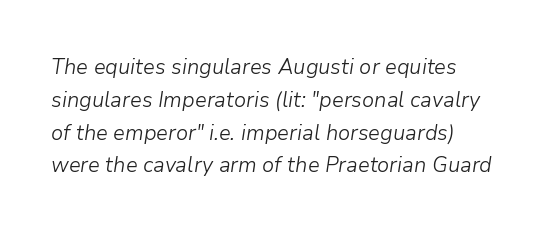
{"italic": "yes", "lean": "right", "slant_degrees": 9, "bold": "no", "underline": "no", "line_spacing": "normal", "line_spacing_ratio": 1.49, "letter_spacing": "normal", "letter_spacing_em": 0.0, "glyph_px": 22}
